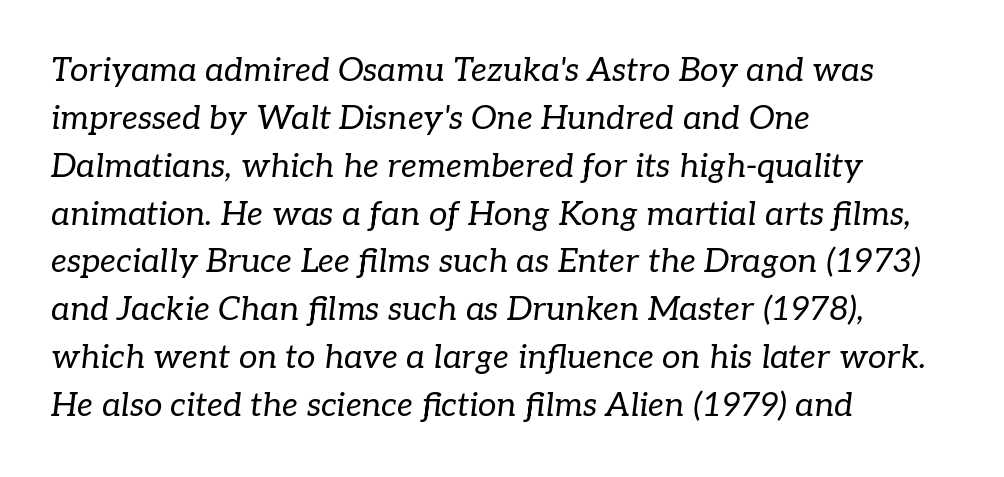
Q: Is the text bold? A: No.
Q: Is the text italic (slanted)? A: Yes, it leans right by about 7 degrees.
Q: Is the typeface a serif or a sans-serif typeface? A: Serif.
Q: Is the text underlined? A: No.
Q: How is the paragraph aligned? A: Left-aligned.
Q: Is the spacing between letters normal or unusually wide? A: Normal.
Q: Is the spacing between lines tight, normal or loose? A: Normal.
Q: Width (condensed, normal, or wide)? A: Normal.
Q: Stroke contrast? A: Low.
Q: x-height? A: Medium.
Q: Monospaced? A: No.
